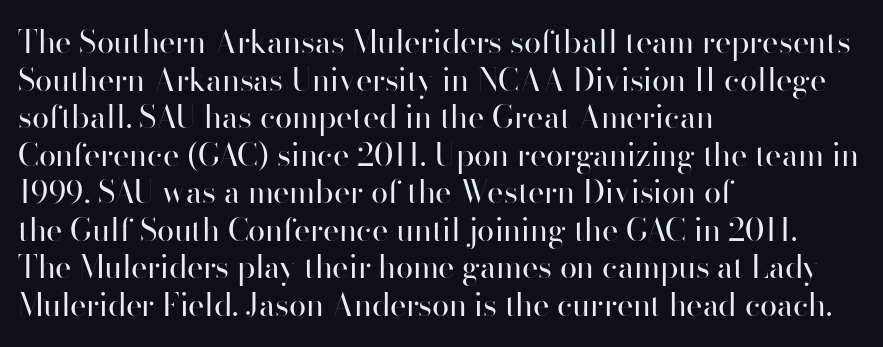
{"serif": "no", "italic": "no", "bold": "no", "weight": "regular", "width": "normal", "stroke_contrast": "high", "x_height": "small", "monospaced": "no", "underline": "no", "align": "left", "line_spacing_ratio": 1.21, "letter_spacing": "normal", "letter_spacing_em": 0.0, "glyph_px": 31}
